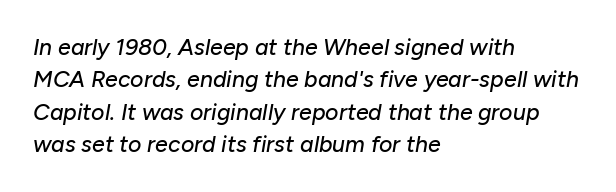
{"italic": "yes", "lean": "right", "slant_degrees": 10, "underline": "no", "align": "left", "line_spacing": "normal", "line_spacing_ratio": 1.41, "letter_spacing": "normal", "letter_spacing_em": 0.0, "glyph_px": 23}
